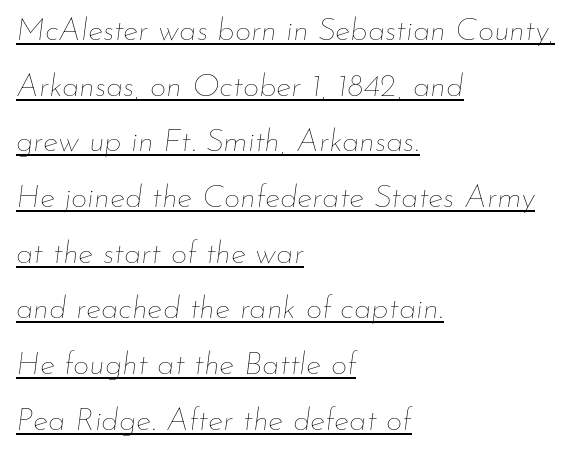
Q: Is the text bold? A: No.
Q: Is the text italic (slanted)? A: Yes, it leans right by about 7 degrees.
Q: Is the text underlined? A: Yes.
Q: How is the paragraph aligned? A: Left-aligned.
Q: Is the spacing between letters normal or unusually wide? A: Normal.
Q: Width (condensed, normal, or wide)? A: Normal.
Q: Stroke contrast? A: Low.
Q: x-height? A: Small.
Q: Monospaced? A: No.
